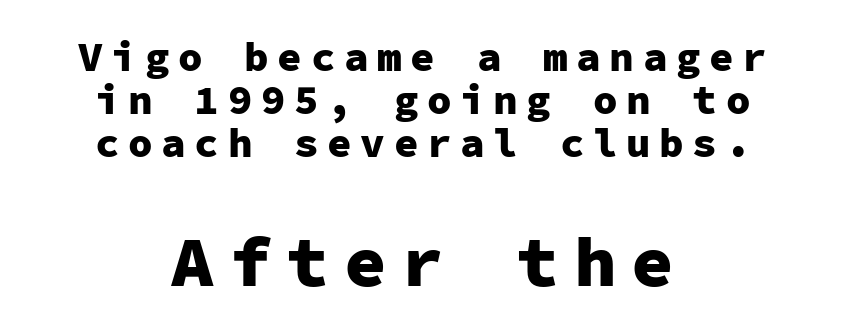
{"serif": "no", "italic": "no", "bold": "yes", "weight": "heavy", "width": "normal", "stroke_contrast": "low", "x_height": "medium", "monospaced": "yes", "underline": "no", "align": "center", "line_spacing": "tight", "line_spacing_ratio": 1.05, "letter_spacing": "wide", "letter_spacing_em": 0.21, "larger_block": "second", "size_ratio": 1.73, "glyph_px": 71}
